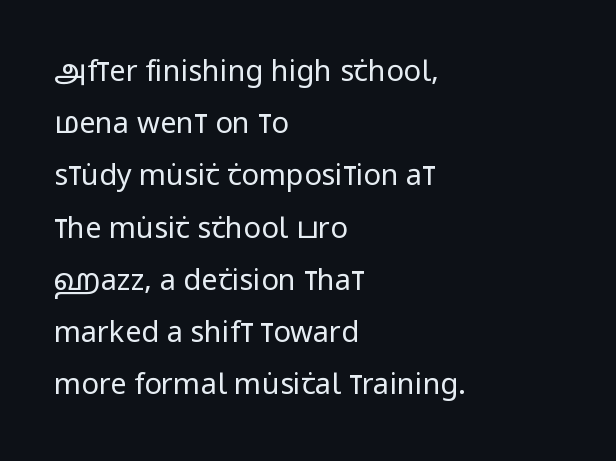
Q: Is the text bold? A: No.
Q: Is the text italic (slanted)? A: No, it is upright.
Q: Is the typeface a serif or a sans-serif typeface? A: Sans-serif.
Q: Is the text underlined? A: No.
Q: How is the paragraph aligned? A: Left-aligned.
Q: Is the spacing between letters normal or unusually wide? A: Normal.
Q: Width (condensed, normal, or wide)? A: Condensed.
Q: Stroke contrast? A: Low.
Q: x-height? A: Large.
Q: Monospaced? A: No.
